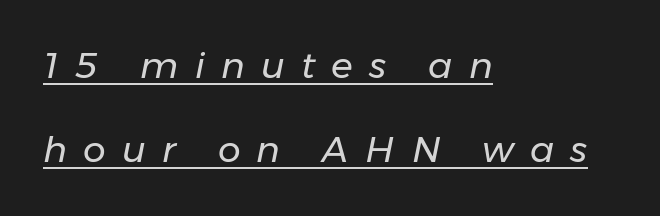
Q: Is the text bold? A: No.
Q: Is the text italic (slanted)? A: Yes, it leans right by about 11 degrees.
Q: Is the text underlined? A: Yes.
Q: How is the paragraph aligned? A: Left-aligned.
Q: Is the spacing between letters normal or unusually wide? A: Unusually wide.
Q: Is the spacing between lines tight, normal or loose? A: Loose.
Q: Width (condensed, normal, or wide)? A: Normal.
Q: Stroke contrast? A: Low.
Q: x-height? A: Medium.
Q: Monospaced? A: No.
